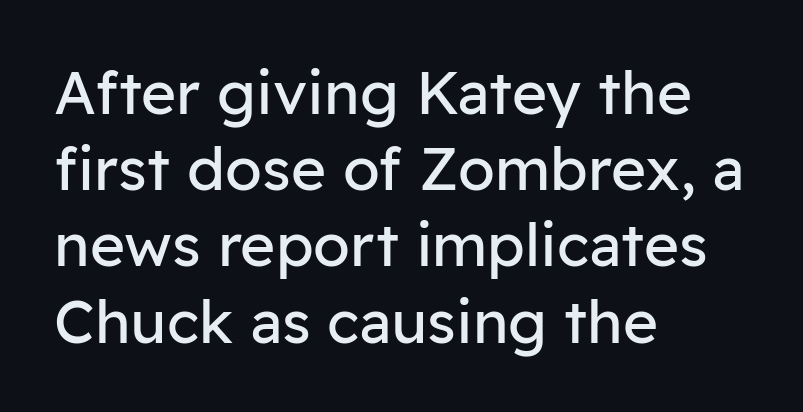
The typesetting does not lean heavy: it is not bold. The type family on display is of the sans-serif kind. The rendering keeps characters at their native spacing. Teacher's note: observe the even left margin — that is flush-left alignment.
